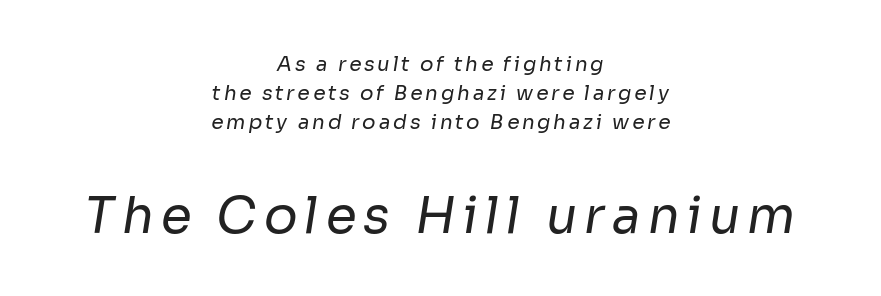
Leftover space on each line is divided equally before and after the words. The passage shown stacks its lines at a standard gap. The weight would be labelled regular, book, light, or lighter still. You could not count columns in this text — the font is proportionally spaced. Decoration check: the copy has no underline. Which of the two is more prominent by size? The second, at the bottom.
